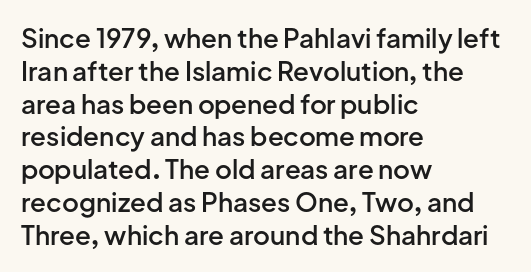
Q: Is the text bold? A: Semi-bold.
Q: Is the text italic (slanted)? A: No, it is upright.
Q: Is the text underlined? A: No.
Q: How is the paragraph aligned? A: Left-aligned.
Q: Is the spacing between letters normal or unusually wide? A: Normal.
Q: Is the spacing between lines tight, normal or loose? A: Normal.
